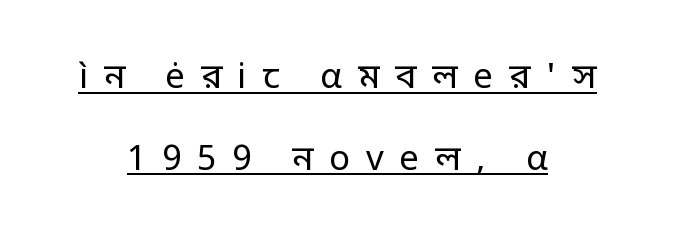
{"serif": "no", "italic": "no", "bold": "no", "weight": "regular", "width": "normal", "stroke_contrast": "low", "x_height": "medium", "monospaced": "no", "underline": "yes", "align": "center", "line_spacing": "loose", "line_spacing_ratio": 2.33, "letter_spacing": "wide", "letter_spacing_em": 0.45, "glyph_px": 35}
